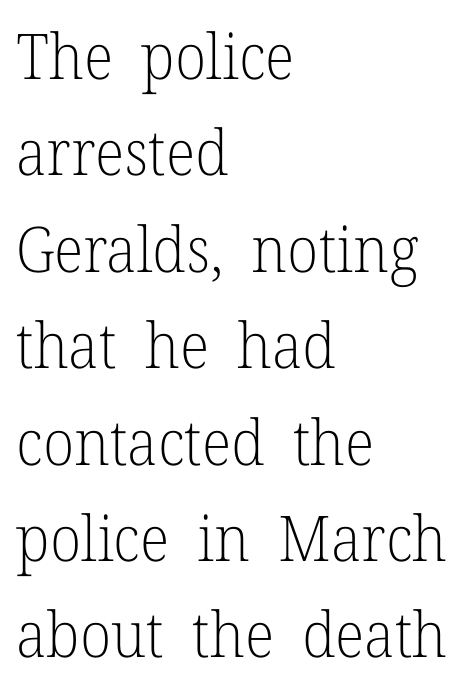
{"serif": "yes", "italic": "no", "bold": "no", "weight": "light", "width": "normal", "stroke_contrast": "low", "x_height": "medium", "monospaced": "no", "underline": "no", "align": "left", "line_spacing": "normal", "line_spacing_ratio": 1.53, "letter_spacing": "normal", "letter_spacing_em": 0.0, "glyph_px": 63}
